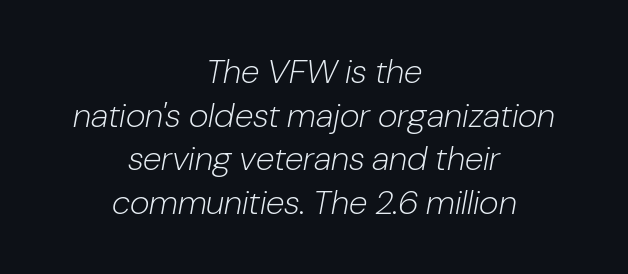
Rows of type keep a routine distance in the vertical direction. The letters advance in unequal steps, a hallmark of proportional type. The string is rendered with underlining switched off. Letters have the restrained weight of plain body copy at most. Tracking value appears to be zero — textbook default spacing.
